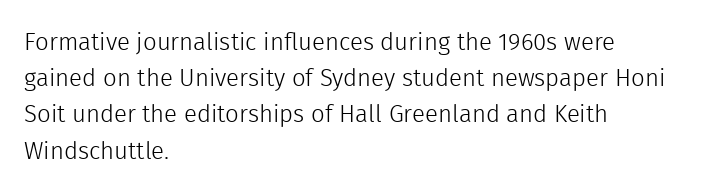
Q: Is the text bold? A: No.
Q: Is the text italic (slanted)? A: No, it is upright.
Q: Is the text underlined? A: No.
Q: How is the paragraph aligned? A: Left-aligned.
Q: Is the spacing between letters normal or unusually wide? A: Normal.
Q: Is the spacing between lines tight, normal or loose? A: Normal.
